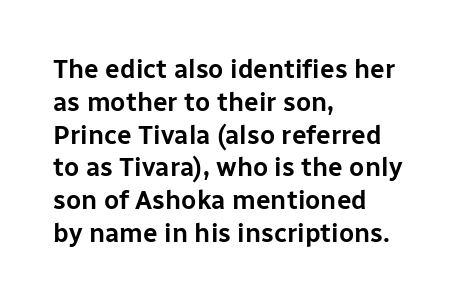
Each new line begins a customary step beneath the previous one. The passage shown is not underscored anywhere. Unlike italic type, these characters show no tilt at all. Casual observation: everything's shoved over to the left.
